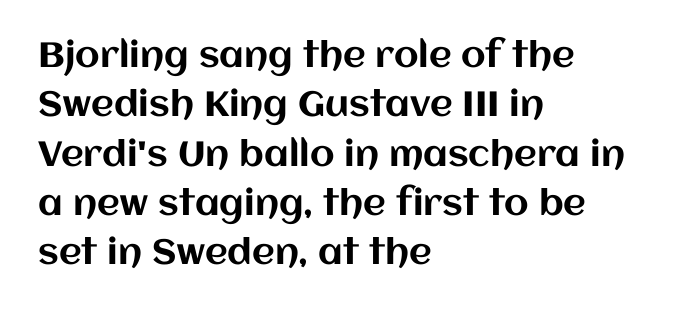
Q: Is the text italic (slanted)? A: No, it is upright.
Q: Is the text underlined? A: No.
Q: How is the paragraph aligned? A: Left-aligned.
Q: Is the spacing between letters normal or unusually wide? A: Normal.
Q: Is the spacing between lines tight, normal or loose? A: Normal.
Q: Width (condensed, normal, or wide)? A: Normal.
Q: Stroke contrast? A: Medium.
Q: x-height? A: Large.
Q: Monospaced? A: No.
